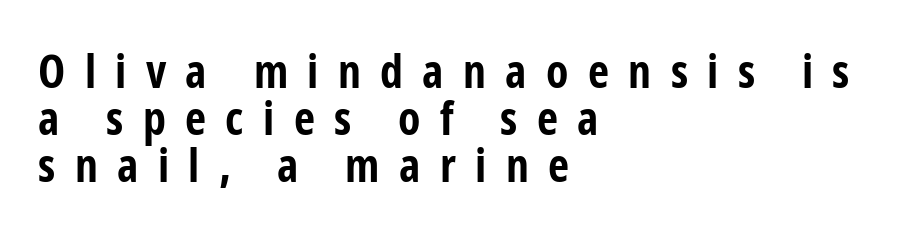
This sample trades vertical openness for compactness between lines. Compared with typical body copy, the letter spacing here is much looser. Descenders are the only things crossing below the line. Is this a fixed-width face? No — the glyphs have proportional, varying widths. Every stem runs plumb, perpendicular to the baseline.
